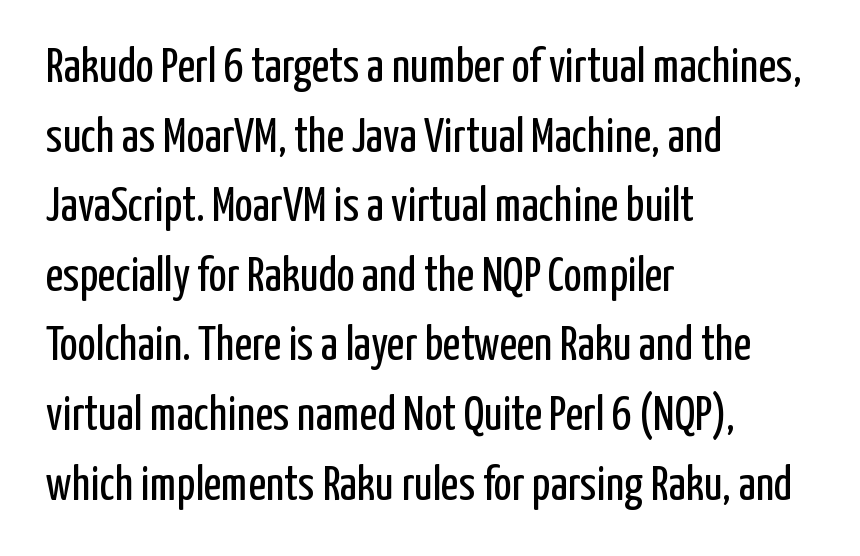
The image shows 48 px regular-weight, condensed sans-serif type, upright; set left-aligned, normal line spacing (1.45x), normal letter spacing, not underlined; low stroke contrast and a medium x-height.
